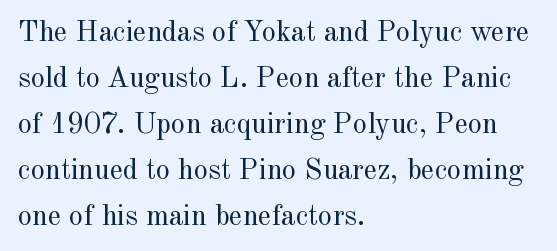
{"serif": "yes", "italic": "no", "bold": "no", "weight": "regular", "width": "normal", "x_height": "small", "monospaced": "no", "underline": "no", "align": "left", "line_spacing": "normal", "line_spacing_ratio": 1.59, "letter_spacing": "normal", "letter_spacing_em": 0.0, "glyph_px": 29}
